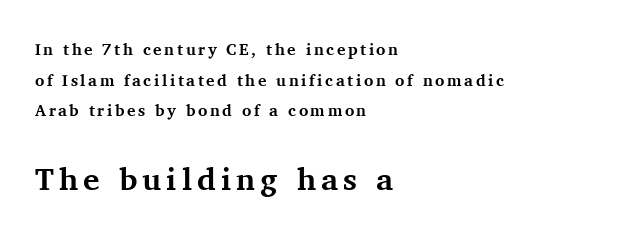
{"serif": "yes", "italic": "no", "bold": "yes", "weight": "bold", "width": "normal", "stroke_contrast": "medium", "x_height": "medium", "monospaced": "no", "underline": "no", "align": "left", "line_spacing": "loose", "line_spacing_ratio": 1.92, "larger_block": "second", "size_ratio": 1.94, "glyph_px": 31}
